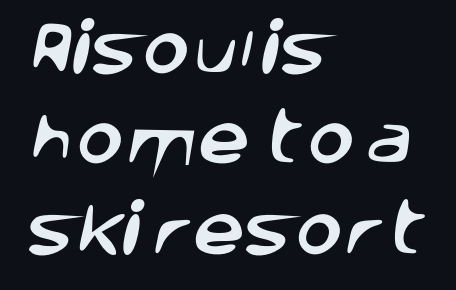
In terms of letterspacing, this is plain default setting. Proportional: the letters do not fall into vertical columns. The passage shown is not underscored anywhere. This rendering employs a face without finishing strokes, i.e., a sans-serif. The rag falls on the right side of this text block.
